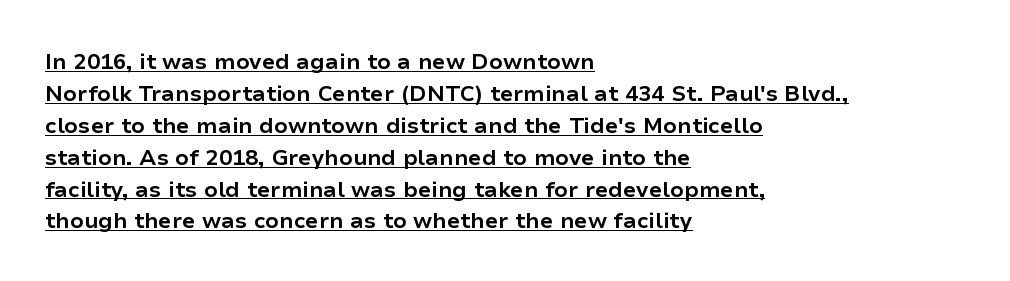
{"italic": "no", "bold": "yes", "underline": "yes", "align": "left", "line_spacing": "normal", "line_spacing_ratio": 1.45, "letter_spacing": "normal", "letter_spacing_em": 0.0, "glyph_px": 22}
